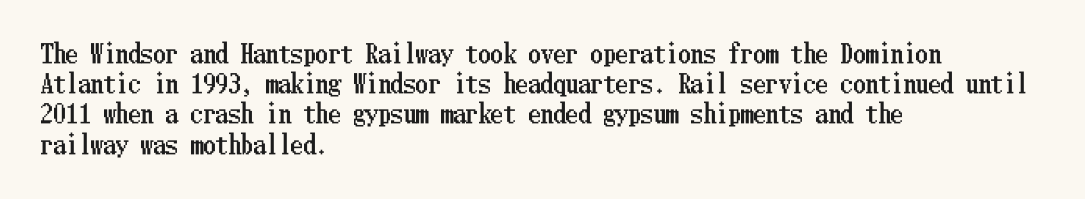
Standard letterfit; no display-style spreading of the glyphs. A typesetter would mark this as roman, not italic. Does the copy run flush right? No — it runs flush left. Words float on clear page, feet unadorned.
